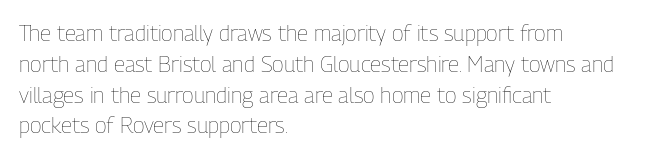
Q: Is the text bold? A: No.
Q: Is the text italic (slanted)? A: No, it is upright.
Q: Is the text underlined? A: No.
Q: How is the paragraph aligned? A: Left-aligned.
Q: Is the spacing between letters normal or unusually wide? A: Normal.
Q: Is the spacing between lines tight, normal or loose? A: Normal.
